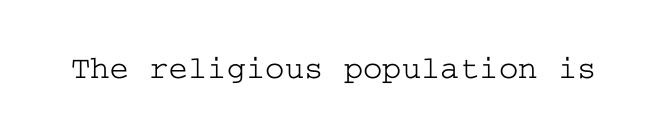
The image shows 33 px wide serif type, upright; set normal letter spacing, not underlined; low stroke contrast and a medium x-height.
